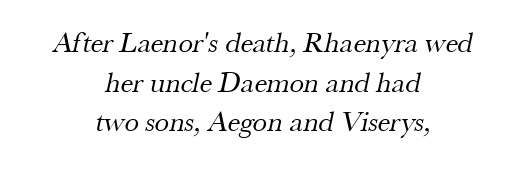
The image shows 29 px regular-weight serif type; set centered, normal line spacing (1.37x), normal letter spacing, not underlined; medium stroke contrast and a small x-height.
